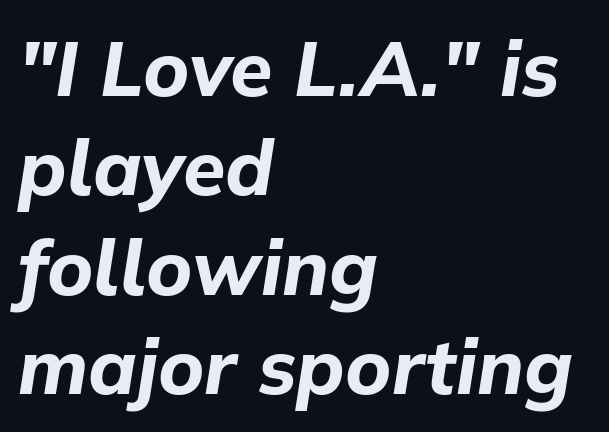
{"italic": "yes", "lean": "right", "slant_degrees": 9, "bold": "yes", "weight": "bold", "width": "normal", "stroke_contrast": "low", "x_height": "medium", "monospaced": "no", "underline": "no", "align": "left", "line_spacing": "normal", "line_spacing_ratio": 1.29, "letter_spacing": "normal", "letter_spacing_em": 0.0, "glyph_px": 77}
